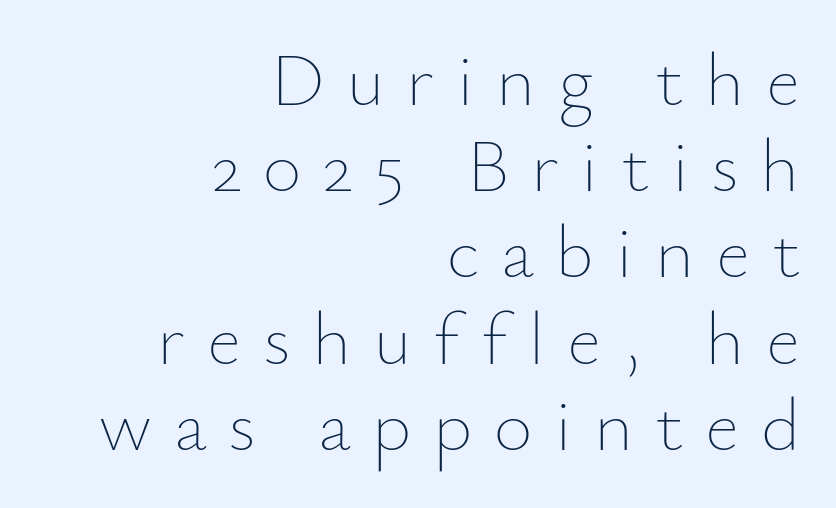
{"italic": "no", "bold": "no", "weight": "thin", "width": "normal", "stroke_contrast": "low", "x_height": "small", "monospaced": "no", "underline": "no", "align": "right", "line_spacing": "tight", "line_spacing_ratio": 1.15, "letter_spacing": "wide", "letter_spacing_em": 0.29, "glyph_px": 75}
